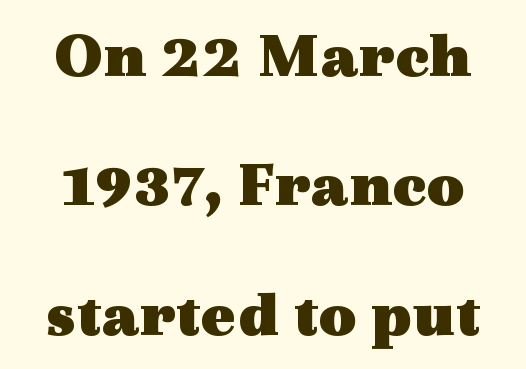
Q: Is the text bold? A: Yes.
Q: Is the text italic (slanted)? A: No, it is upright.
Q: Is the typeface a serif or a sans-serif typeface? A: Serif.
Q: Is the text underlined? A: No.
Q: Is the spacing between letters normal or unusually wide? A: Normal.
Q: Is the spacing between lines tight, normal or loose? A: Loose.
Q: Width (condensed, normal, or wide)? A: Wide.
Q: x-height? A: Medium.
Q: Monospaced? A: No.
